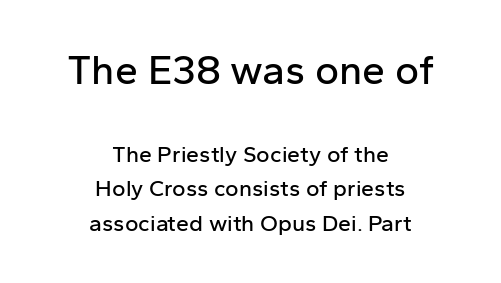
The image shows 41 px sans-serif type, upright; set centered, normal line spacing (1.51x), normal letter spacing, not underlined; the first (top) block is 1.78x larger; low stroke contrast and a medium x-height.
